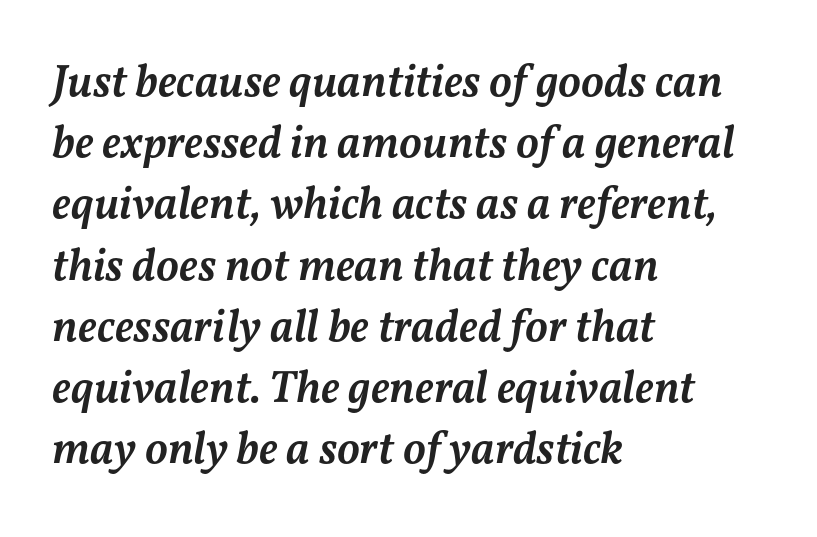
The image shows 46 px semibold type, italic (leaning right); set left-aligned, normal line spacing (1.33x), normal letter spacing, not underlined; medium stroke contrast and a medium x-height.
